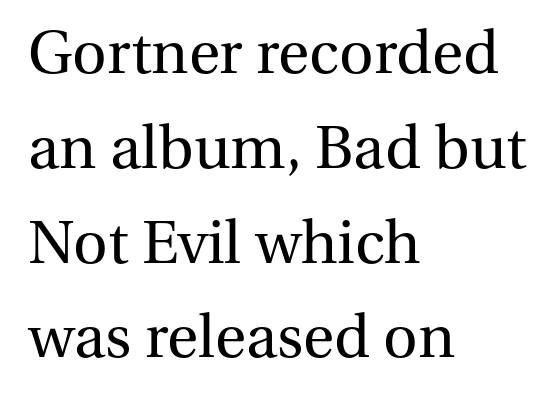
Q: Is the text bold? A: No.
Q: Is the text italic (slanted)? A: No, it is upright.
Q: Is the typeface a serif or a sans-serif typeface? A: Serif.
Q: Is the text underlined? A: No.
Q: How is the paragraph aligned? A: Left-aligned.
Q: Is the spacing between letters normal or unusually wide? A: Normal.
Q: Is the spacing between lines tight, normal or loose? A: Normal.
Q: Width (condensed, normal, or wide)? A: Normal.
Q: Stroke contrast? A: Medium.
Q: x-height? A: Medium.
Q: Monospaced? A: No.
